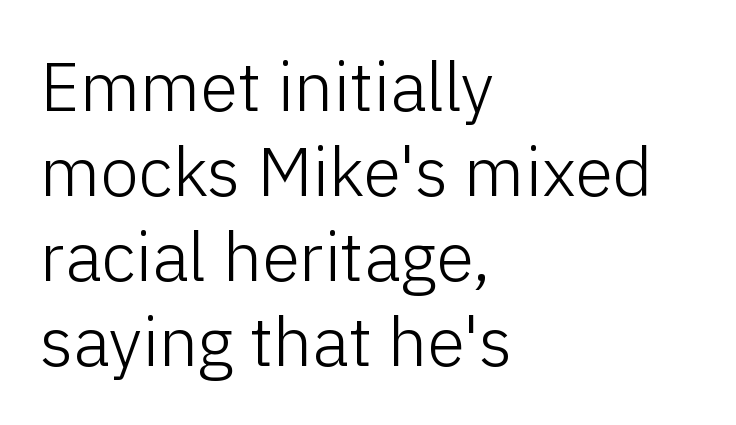
The image shows 69 px light sans-serif type, upright; set left-aligned, line spacing 1.23x, normal letter spacing, not underlined; low stroke contrast and a medium x-height.
